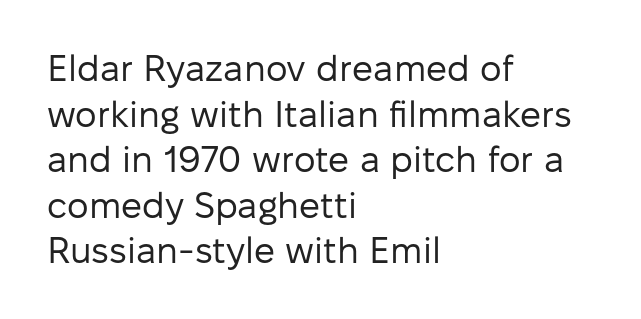
{"serif": "no", "italic": "no", "bold": "no", "weight": "regular", "width": "normal", "stroke_contrast": "low", "x_height": "medium", "monospaced": "no", "underline": "no", "align": "left", "line_spacing_ratio": 1.23, "letter_spacing": "normal", "letter_spacing_em": 0.0, "glyph_px": 37}
